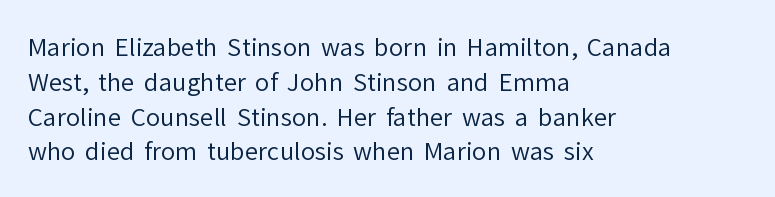
{"italic": "no", "bold": "no", "underline": "no", "align": "left", "line_spacing": "normal", "line_spacing_ratio": 1.45, "letter_spacing": "normal", "letter_spacing_em": 0.0, "glyph_px": 24}
